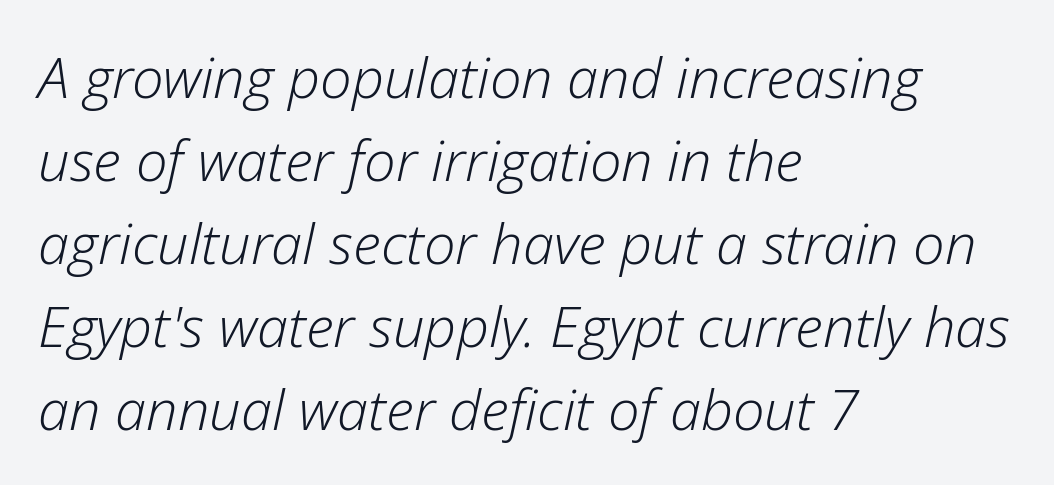
Posture: slanted. This sample uses plain, unmodified letter spacing. Summary of weight: not heavy and not bold. If you drew a ruler down the left edge, every line would touch it. Quick note: underline off.
